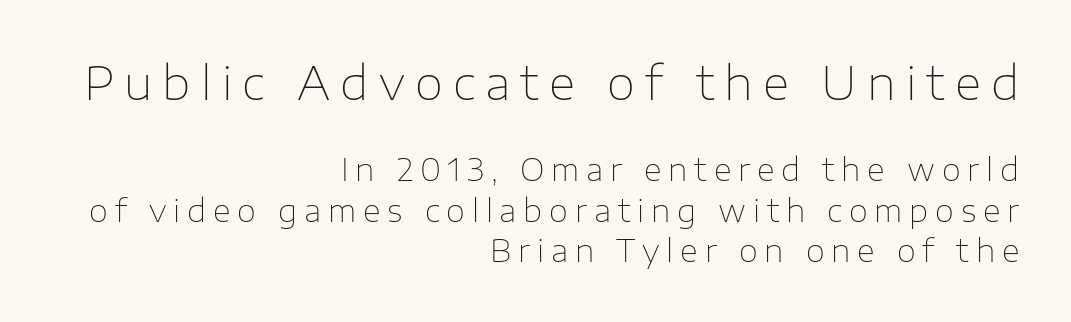
The image shows 46 px thin sans-serif type, upright; set right-aligned, normal line spacing (1.31x), unusually wide letter spacing (+0.22 em), not underlined; the first (top) block is 1.48x larger; low stroke contrast and a medium x-height.
